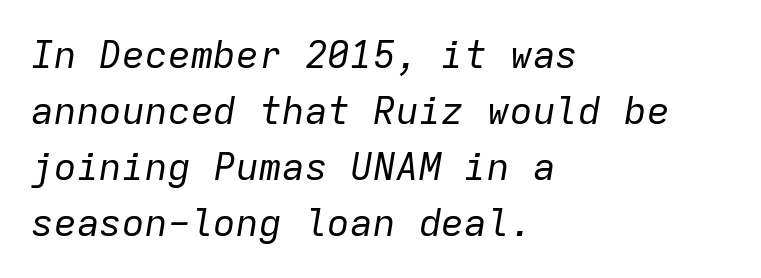
The image shows 38 px regular-weight type, italic (leaning right), monospaced; set left-aligned, normal line spacing (1.47x), normal letter spacing, not underlined; low stroke contrast and a medium x-height.
